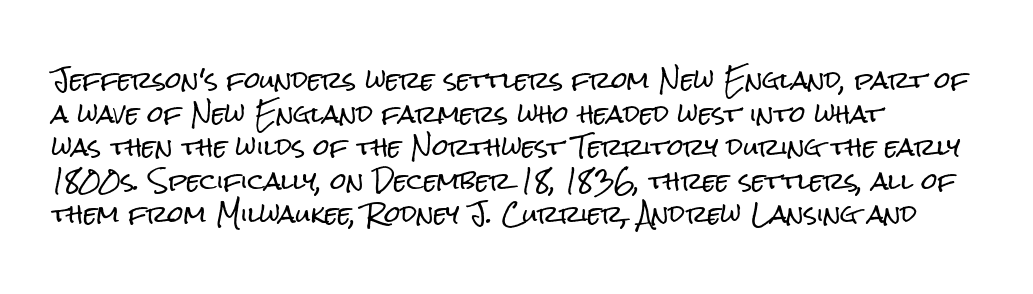
The image shows 23 px text type, upright; set left-aligned, normal line spacing (1.46x), normal letter spacing, not underlined.
